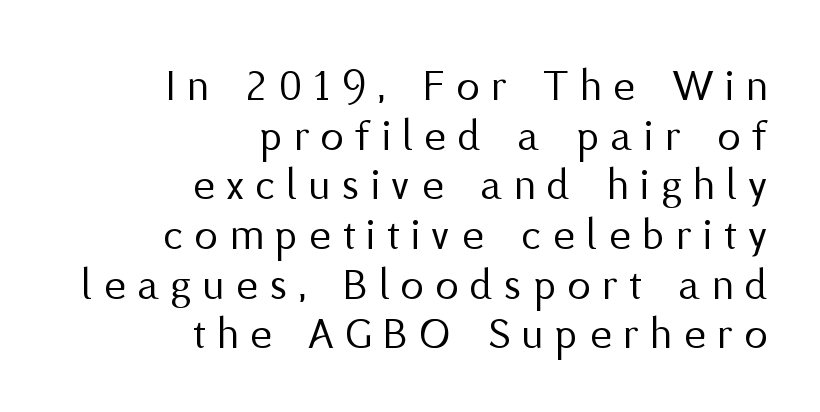
The image shows 46 px regular-weight sans-serif type, upright; set right-aligned, tight line spacing (1.08x), unusually wide letter spacing (+0.26 em), not underlined; medium stroke contrast and a medium x-height.
